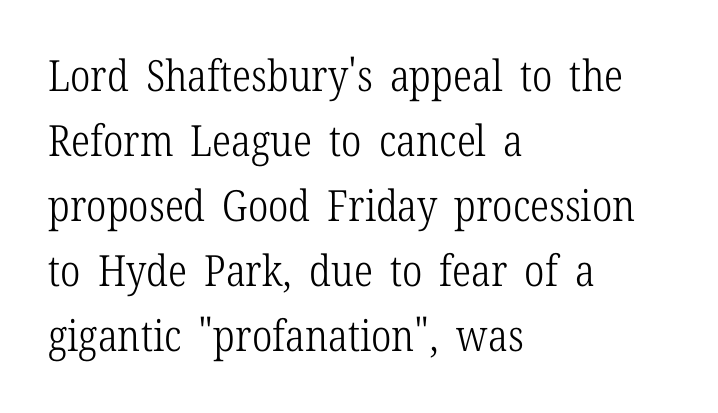
The image shows 43 px light, condensed serif type, upright; set left-aligned, normal line spacing (1.51x), normal letter spacing, not underlined; low stroke contrast and a medium x-height.
